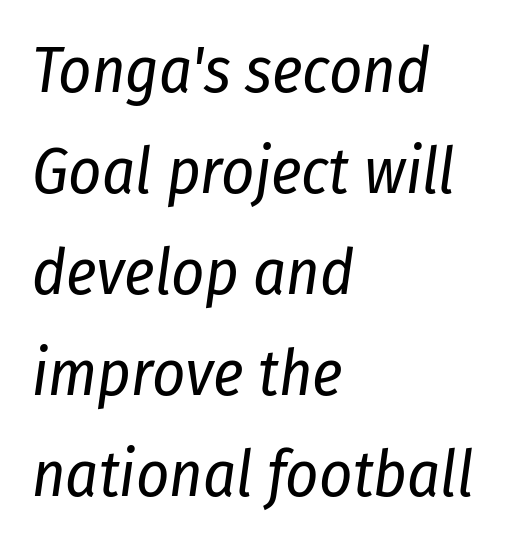
The image shows 64 px regular-weight, condensed type, italic (leaning right); set left-aligned, normal line spacing (1.58x), normal letter spacing, not underlined; low stroke contrast and a medium x-height.
